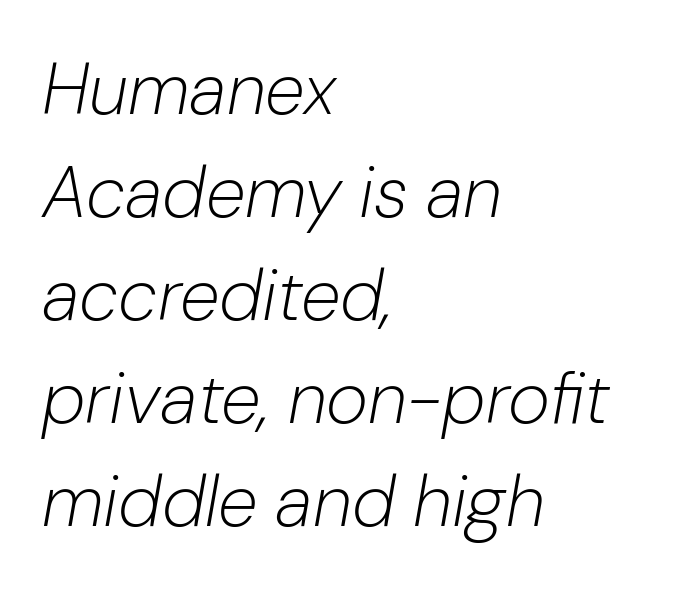
Do the characters align in a grid? No, the font is proportional. The line texture is even and compact thanks to regular tracking. All the whitespace from short lines collects on the right. The gap between lines stays unmarked. The letters look calm and open, with moderate or lighter stems.
